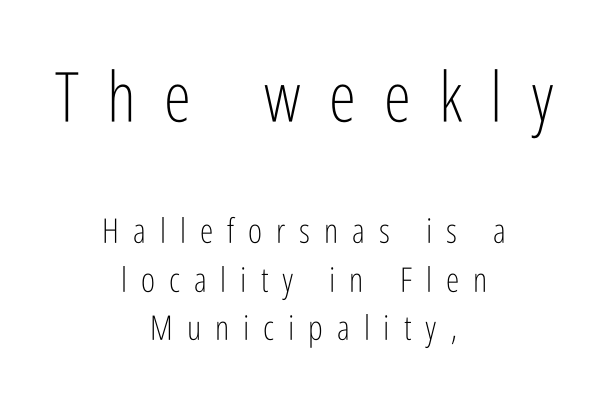
The letters are spread apart with noticeably loose tracking. Each row of text sits above clean, open space. The letters stand upright; this is a roman face. Stroke mass is kept to a normal reading level or below. The face used here is a sans, in the tradition of grotesques and geometrics. Does the copy run flush right? No — it is centered line by line.
